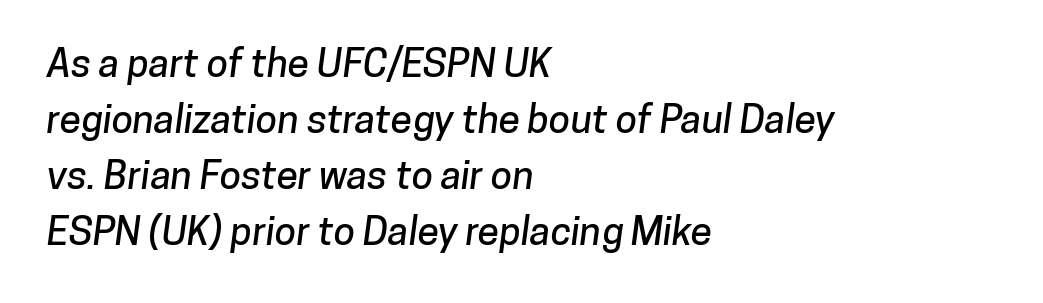
This rendering employs a face without finishing strokes, i.e., a sans-serif. Line starts are locked; line ends wander. Nobody drew a line under any word here. Look at the tracking — it's just the regular setting, nothing added. These lines are rendered in a variable-pitch font.
